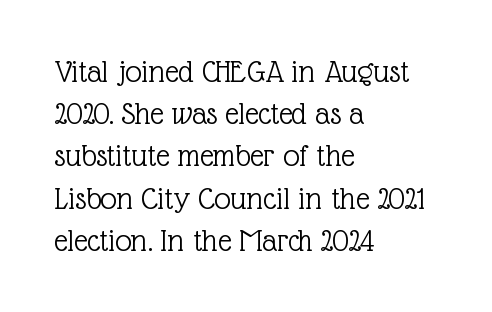
The passage shown has conventional tracking throughout. A typesetter would call this proportional, since set widths differ per character. The lettering holds an erect, upright posture throughout. The passage is arranged the way most books set body copy — flush left. Clear beneath every line of the passage. The weight would be labelled regular, book, light, or lighter still.
